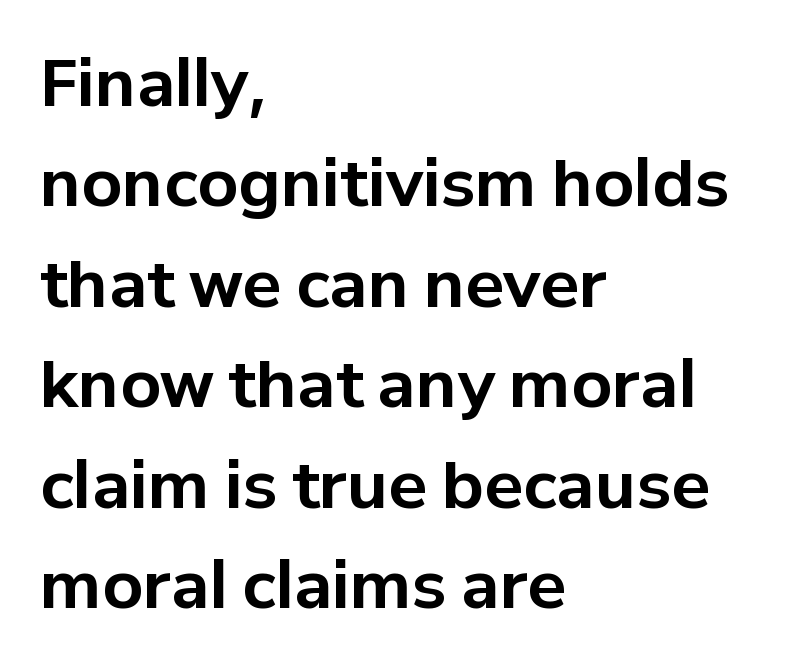
Q: Is the text bold? A: Yes.
Q: Is the text italic (slanted)? A: No, it is upright.
Q: Is the typeface a serif or a sans-serif typeface? A: Sans-serif.
Q: Is the text underlined? A: No.
Q: How is the paragraph aligned? A: Left-aligned.
Q: Is the spacing between letters normal or unusually wide? A: Normal.
Q: Is the spacing between lines tight, normal or loose? A: Normal.
Q: Width (condensed, normal, or wide)? A: Normal.
Q: Stroke contrast? A: Low.
Q: x-height? A: Medium.
Q: Monospaced? A: No.
